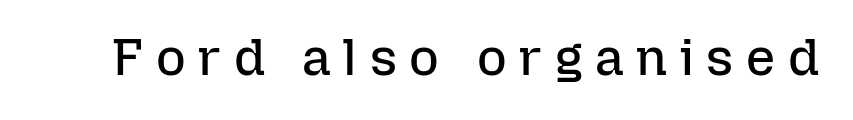
The image shows 51 px regular-weight type, upright; set unusually wide letter spacing (+0.25 em), not underlined; low stroke contrast and a medium x-height.
